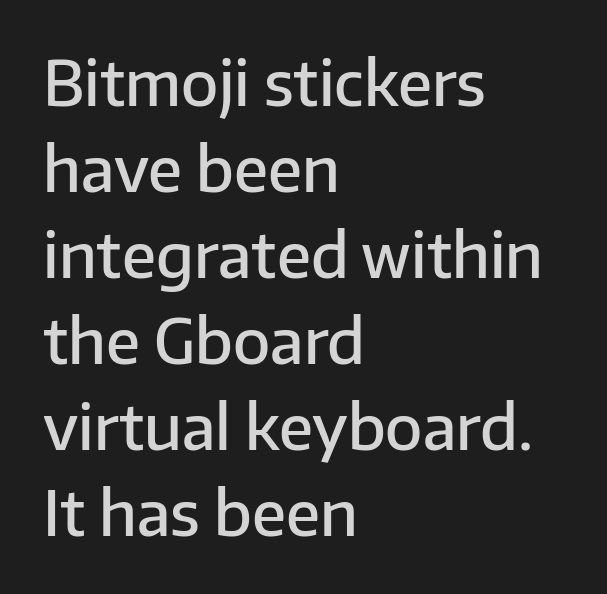
The image shows 61 px semibold sans-serif type, upright; set left-aligned, normal line spacing (1.41x), normal letter spacing, not underlined; low stroke contrast and a medium x-height.
